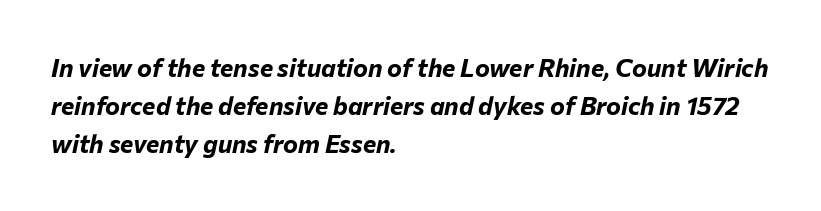
Rows of type keep a routine distance in the vertical direction. The strip under each line holds only bare page. Looking at the ascenders, they clearly lean. Caption: multi-line text, flush left, ragged right.
